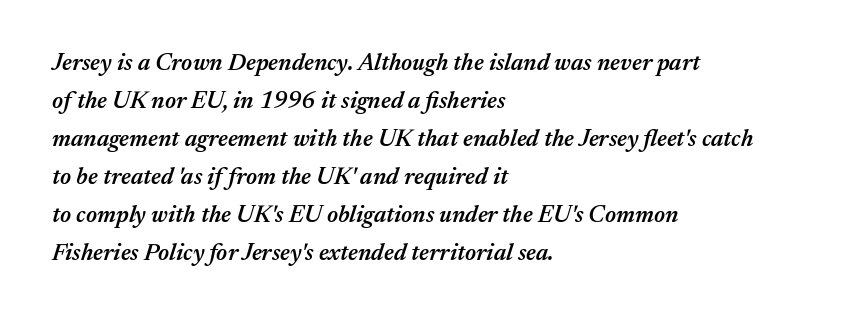
{"italic": "yes", "lean": "right", "slant_degrees": 17, "bold": "semi", "underline": "no", "align": "left", "line_spacing": "normal", "line_spacing_ratio": 1.58, "letter_spacing": "normal", "letter_spacing_em": 0.0, "glyph_px": 24}
